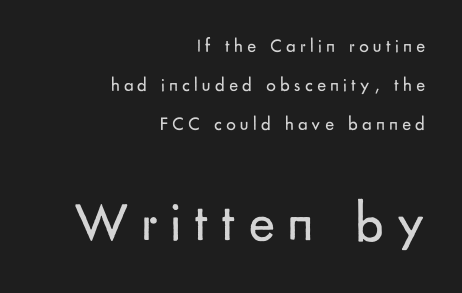
Q: Is the text bold? A: No.
Q: Is the text italic (slanted)? A: No, it is upright.
Q: Is the typeface a serif or a sans-serif typeface? A: Sans-serif.
Q: Is the text underlined? A: No.
Q: How is the paragraph aligned? A: Right-aligned.
Q: Is the spacing between letters normal or unusually wide? A: Unusually wide.
Q: Is the spacing between lines tight, normal or loose? A: Loose.
Q: Which block of text is set in a larger size, the first (top) or the second (bottom)? A: The second (bottom) one.
Q: Width (condensed, normal, or wide)? A: Normal.
Q: Stroke contrast? A: Low.
Q: x-height? A: Small.
Q: Monospaced? A: No.
